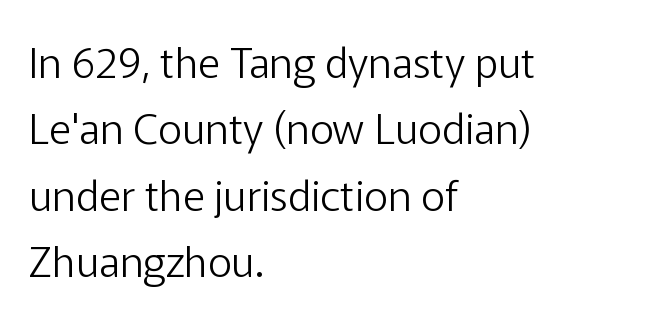
Q: Is the text bold? A: No.
Q: Is the text italic (slanted)? A: No, it is upright.
Q: Is the typeface a serif or a sans-serif typeface? A: Sans-serif.
Q: Is the text underlined? A: No.
Q: How is the paragraph aligned? A: Left-aligned.
Q: Is the spacing between letters normal or unusually wide? A: Normal.
Q: Is the spacing between lines tight, normal or loose? A: Normal.
Q: Width (condensed, normal, or wide)? A: Normal.
Q: Stroke contrast? A: Low.
Q: x-height? A: Medium.
Q: Monospaced? A: No.
